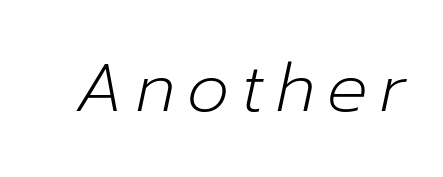
{"italic": "yes", "lean": "right", "slant_degrees": 12, "bold": "no", "weight": "light", "width": "normal", "stroke_contrast": "low", "x_height": "medium", "monospaced": "no", "underline": "no", "glyph_px": 67}
